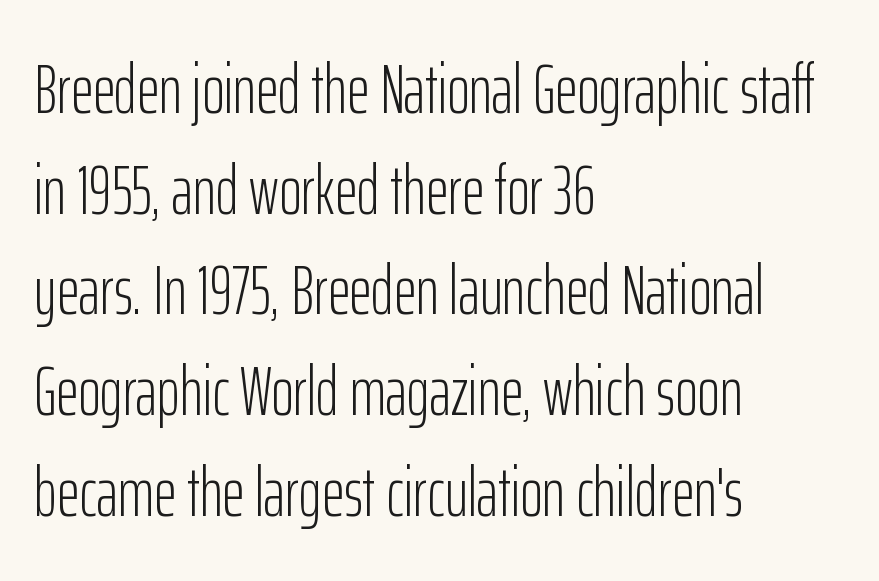
{"serif": "no", "italic": "no", "bold": "no", "weight": "light", "width": "condensed", "stroke_contrast": "low", "x_height": "medium", "monospaced": "no", "underline": "no", "align": "left", "line_spacing": "normal", "line_spacing_ratio": 1.46, "letter_spacing": "normal", "letter_spacing_em": 0.0, "glyph_px": 69}
